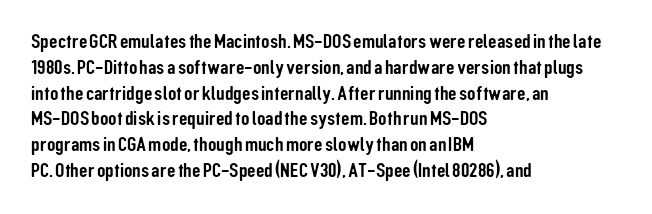
Q: Is the text italic (slanted)? A: No, it is upright.
Q: Is the text underlined? A: No.
Q: How is the paragraph aligned? A: Left-aligned.
Q: Is the spacing between letters normal or unusually wide? A: Normal.
